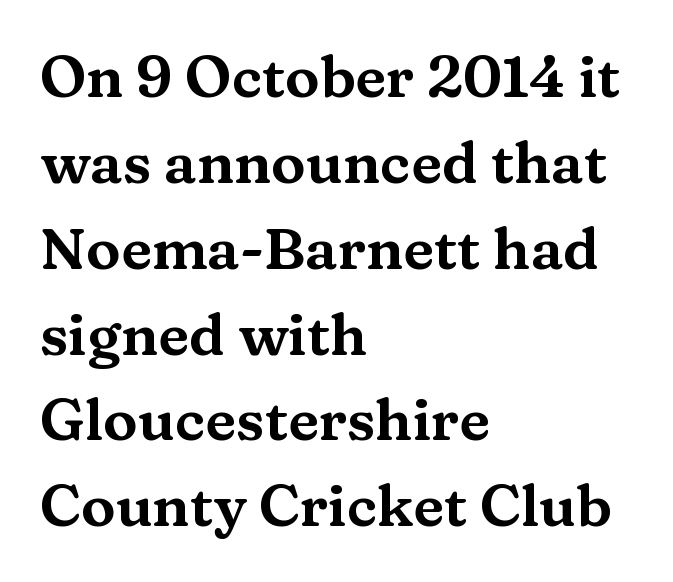
The image shows 58 px wide serif type, upright; set left-aligned, normal line spacing (1.48x), normal letter spacing, not underlined; medium stroke contrast and a medium x-height.
